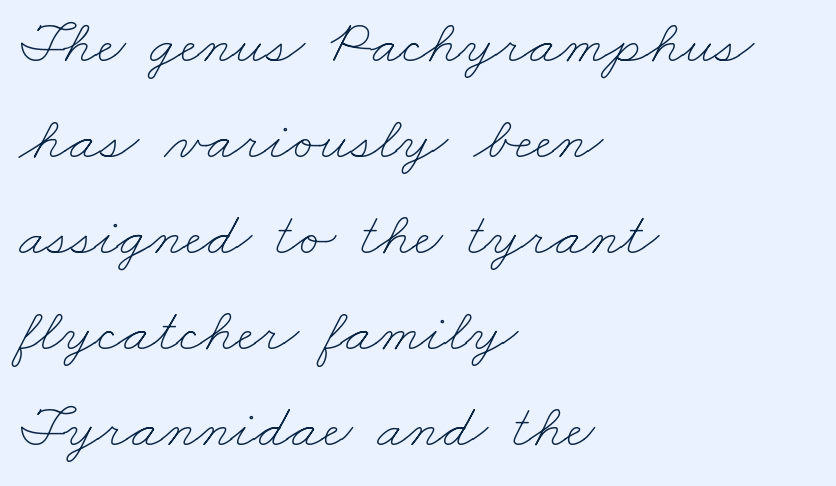
Q: Is the text bold? A: No.
Q: Is the text underlined? A: No.
Q: How is the paragraph aligned? A: Left-aligned.
Q: Is the spacing between letters normal or unusually wide? A: Normal.
Q: Is the spacing between lines tight, normal or loose? A: Normal.
Q: Width (condensed, normal, or wide)? A: Wide.
Q: Stroke contrast? A: Low.
Q: x-height? A: Small.
Q: Monospaced? A: No.
